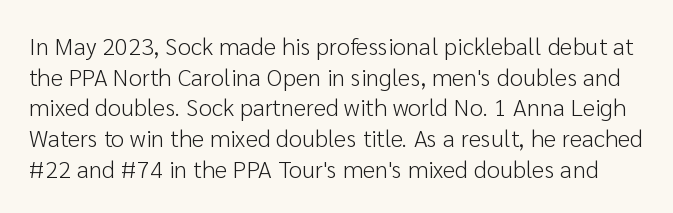
Vertical spacing — default. This is the regular roman posture of the typeface. Bare-footed words on every line. Stroke mass is kept to a normal reading level or below.
